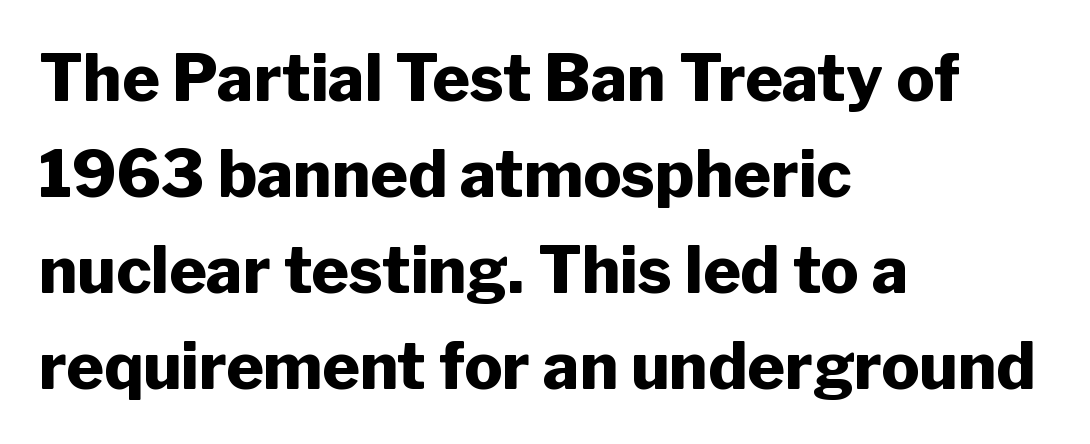
Q: Is the text bold? A: Yes.
Q: Is the text italic (slanted)? A: No, it is upright.
Q: Is the typeface a serif or a sans-serif typeface? A: Sans-serif.
Q: Is the text underlined? A: No.
Q: How is the paragraph aligned? A: Left-aligned.
Q: Is the spacing between letters normal or unusually wide? A: Normal.
Q: Is the spacing between lines tight, normal or loose? A: Normal.
Q: Width (condensed, normal, or wide)? A: Normal.
Q: Stroke contrast? A: Low.
Q: x-height? A: Medium.
Q: Monospaced? A: No.
